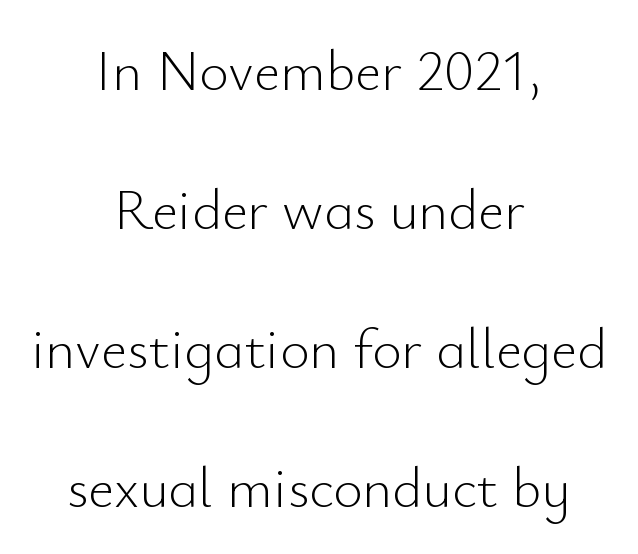
{"serif": "no", "italic": "no", "bold": "no", "weight": "light", "width": "normal", "stroke_contrast": "low", "x_height": "small", "monospaced": "no", "underline": "no", "align": "center", "line_spacing": "loose", "line_spacing_ratio": 2.44, "letter_spacing": "normal", "letter_spacing_em": 0.0, "glyph_px": 57}
